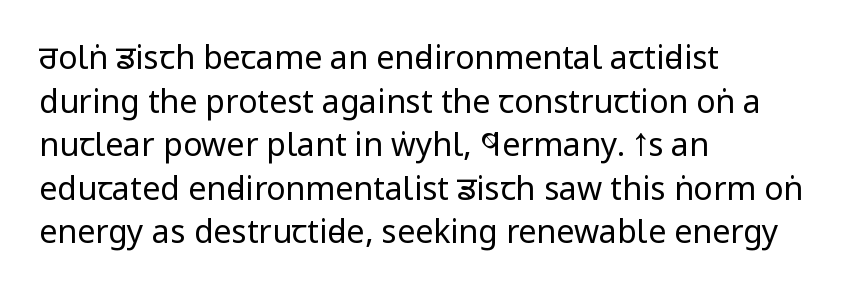
The image shows 32 px regular-weight, condensed sans-serif type, upright; set left-aligned, normal line spacing (1.36x), normal letter spacing, not underlined; low stroke contrast and a large x-height.
